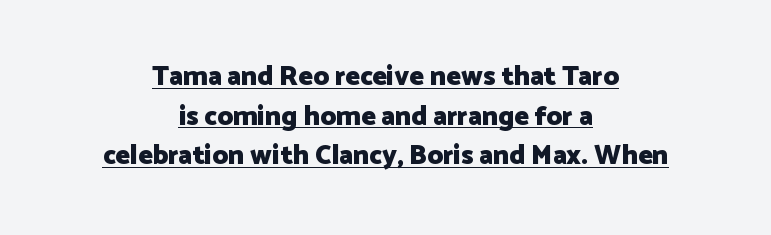
Leading matches the norm, producing a regular column. The text block is weighted toward neither margin, spreading evenly from the middle. No italicization has been applied; the sample stays upright. How are the letters spaced? Ordinarily, with no added tracking. These lines carry a lot of weight — the face is fully bold. A continuous stroke trails under the words, as in a hyperlink.
